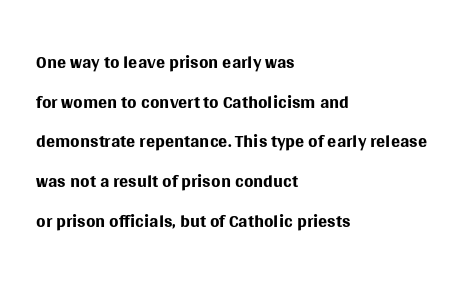
Notice how descenders clear the ascenders below comfortably — that's standard leading. Inter-character spacing is left at the font's built-in metrics. Bare-footed words on every line. The strokes are not fattened; the text isn't bold. A student would call this left alignment; a typographer would say flush left, rag right.
